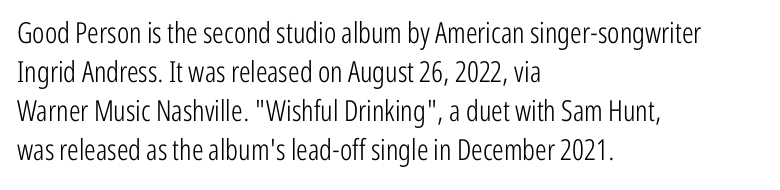
The image shows 29 px light, condensed sans-serif type, upright; set left-aligned, normal line spacing (1.35x), normal letter spacing, not underlined; low stroke contrast and a medium x-height.
